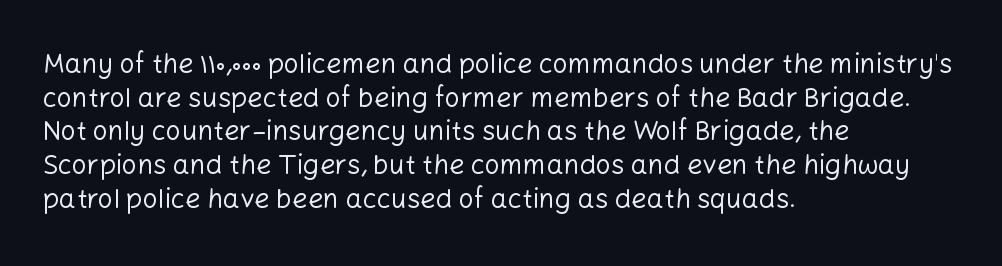
Q: Is the text bold? A: No.
Q: Is the text italic (slanted)? A: No, it is upright.
Q: Is the text underlined? A: No.
Q: How is the paragraph aligned? A: Left-aligned.
Q: Is the spacing between letters normal or unusually wide? A: Normal.
Q: Is the spacing between lines tight, normal or loose? A: Normal.
